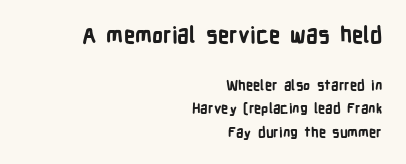
{"italic": "no", "bold": "yes", "underline": "no", "align": "right", "line_spacing": "normal", "line_spacing_ratio": 1.66, "letter_spacing": "normal", "letter_spacing_em": 0.0, "larger_block": "first", "size_ratio": 1.57, "glyph_px": 22}
